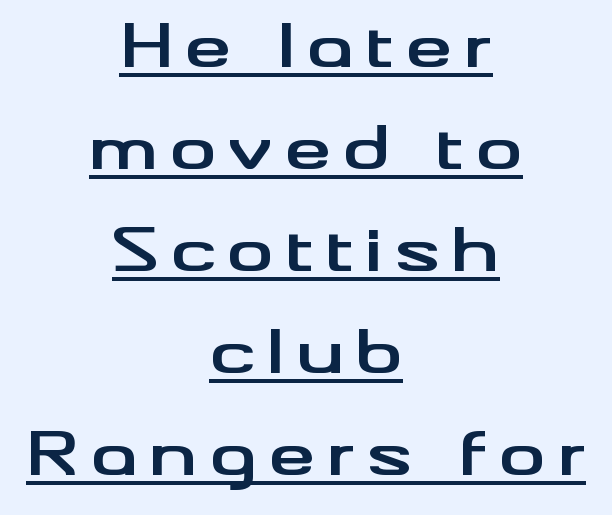
{"serif": "no", "italic": "no", "bold": "yes", "weight": "bold", "width": "wide", "stroke_contrast": "medium", "x_height": "small", "monospaced": "no", "underline": "yes", "align": "center", "line_spacing_ratio": 1.73, "glyph_px": 59}
